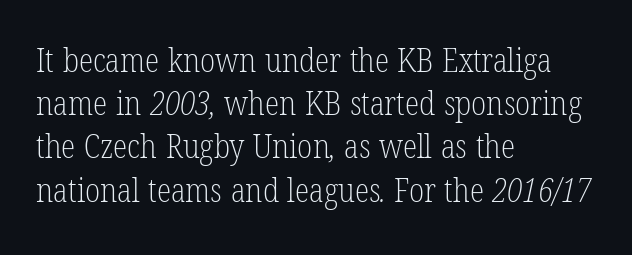
{"serif": "yes", "bold": "no", "weight": "light", "width": "condensed", "stroke_contrast": "low", "x_height": "medium", "monospaced": "no", "underline": "no", "align": "left", "line_spacing": "normal", "line_spacing_ratio": 1.31, "letter_spacing": "normal", "letter_spacing_em": 0.0, "glyph_px": 33}
